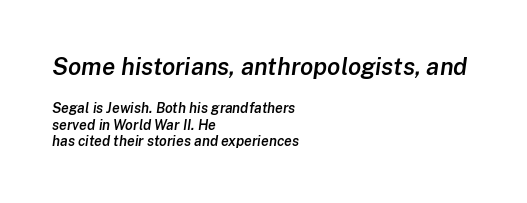
Q: Is the text bold? A: Semi-bold.
Q: Is the text italic (slanted)? A: Yes, it leans right by about 8 degrees.
Q: Is the text underlined? A: No.
Q: How is the paragraph aligned? A: Left-aligned.
Q: Is the spacing between letters normal or unusually wide? A: Normal.
Q: Which block of text is set in a larger size, the first (top) or the second (bottom)? A: The first (top) one.
